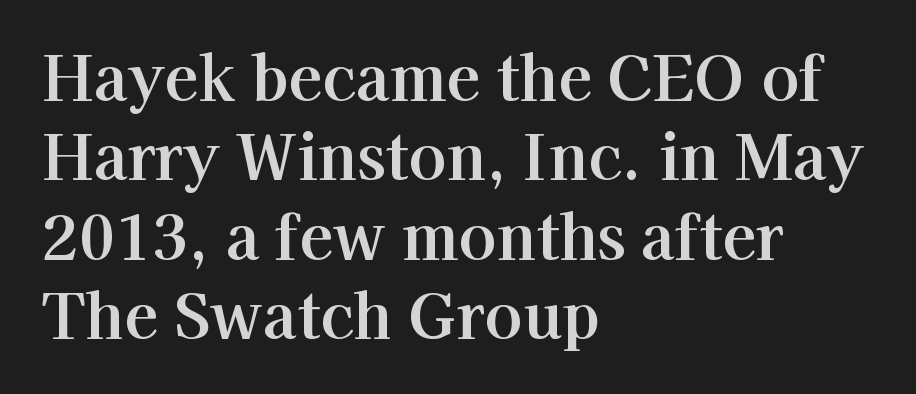
The type sits square on the baseline with zero lean. Each word holds together tightly as a unit, with standard inter-letter gaps. Unlike a clean sans, this face finishes its strokes with serifs. The face used here is proportionally spaced, like ordinary book or web type. The string is rendered with underlining switched off. The ragged edge is on the right, which tells us the setting is flush left.
